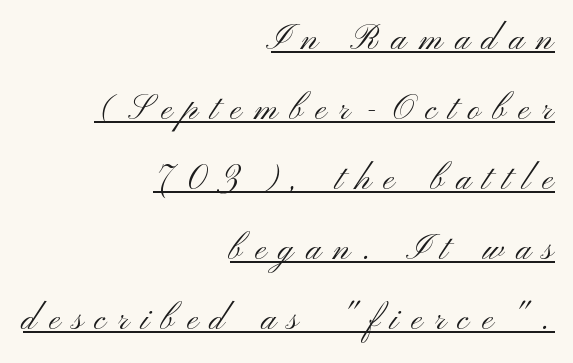
{"serif": "no", "bold": "no", "weight": "light", "width": "wide", "stroke_contrast": "medium", "x_height": "small", "monospaced": "no", "underline": "yes", "align": "right", "line_spacing": "loose", "line_spacing_ratio": 2.06, "letter_spacing": "wide", "letter_spacing_em": 0.36, "glyph_px": 34}
